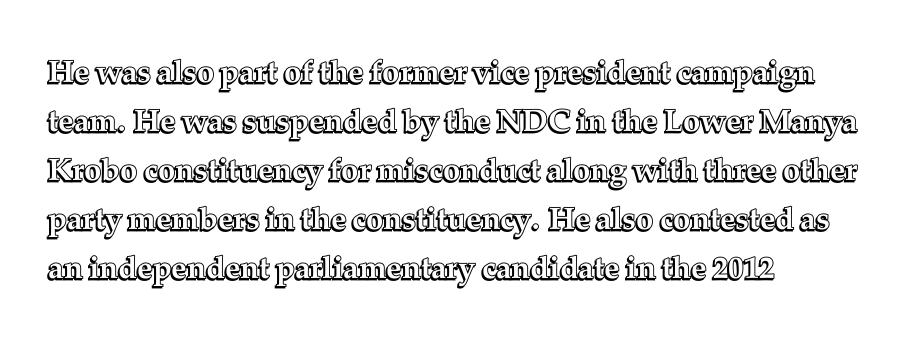
Characters remain perfectly vertical along every line. Here the designer chose a conventional face with non-uniform glyph widths. The compositor pushed each line to the left boundary. A normal amount of white space separates one row of letters from the next. Inter-character spacing is left at the font's built-in metrics. A clean baseline with only descenders dipping below it.
